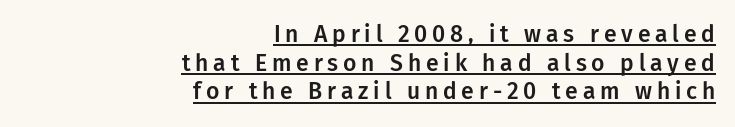
The image shows 23 px text type, upright; set right-aligned, normal line spacing (1.25x), unusually wide letter spacing (+0.21 em), underlined.
